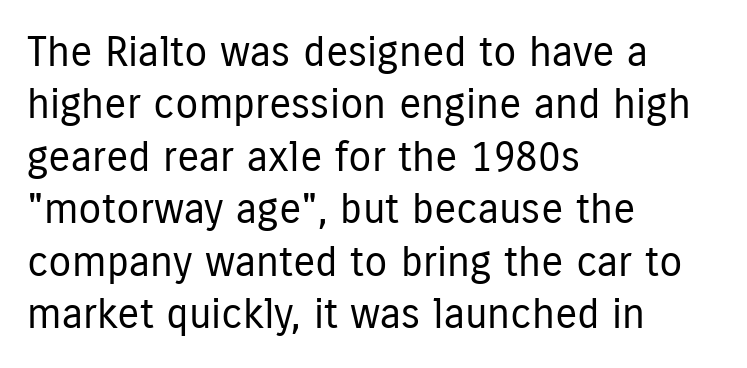
The image shows 42 px regular-weight, condensed sans-serif type, upright; set left-aligned, normal line spacing (1.25x), normal letter spacing, not underlined; low stroke contrast and a medium x-height.
